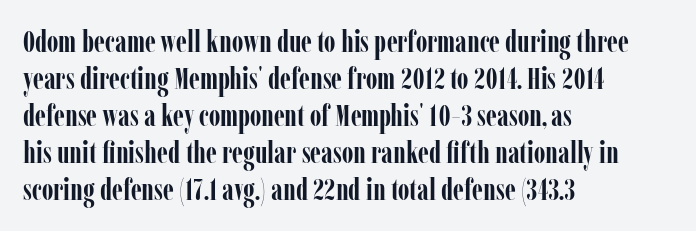
Q: Is the text bold? A: Yes.
Q: Is the text italic (slanted)? A: No, it is upright.
Q: Is the typeface a serif or a sans-serif typeface? A: Serif.
Q: Is the text underlined? A: No.
Q: How is the paragraph aligned? A: Left-aligned.
Q: Is the spacing between letters normal or unusually wide? A: Normal.
Q: Width (condensed, normal, or wide)? A: Condensed.
Q: Stroke contrast? A: Low.
Q: x-height? A: Medium.
Q: Monospaced? A: No.
